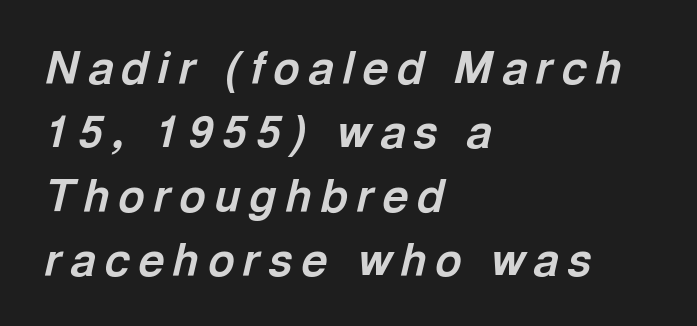
Lines of text with bare space underneath. The rendering applies a slant to the glyphs. Look at the stroke-to-counter ratio: heavy, a bold. All the whitespace from short lines collects on the right.
